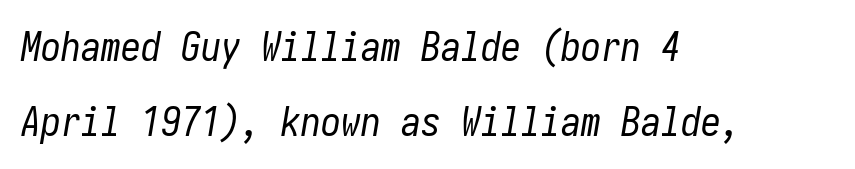
{"italic": "yes", "lean": "right", "slant_degrees": 10, "bold": "no", "weight": "regular", "width": "condensed", "stroke_contrast": "low", "x_height": "medium", "underline": "no", "align": "left", "line_spacing_ratio": 1.88, "letter_spacing": "normal", "letter_spacing_em": 0.0, "glyph_px": 40}
